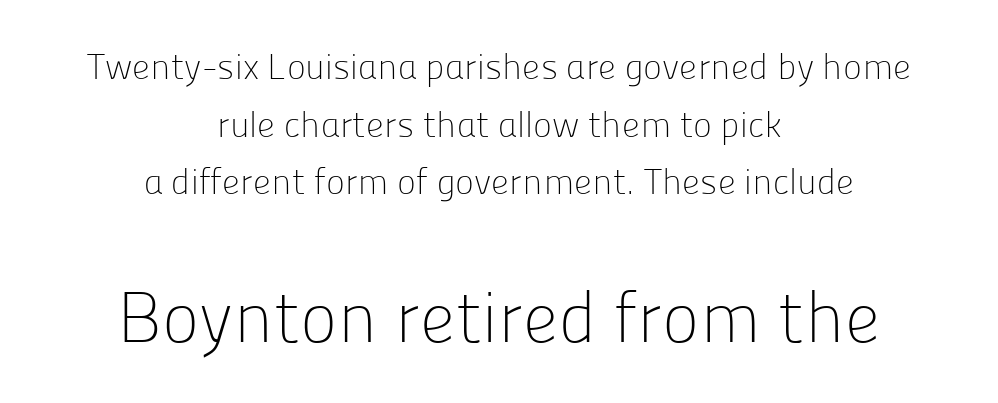
{"serif": "no", "italic": "no", "bold": "no", "weight": "light", "width": "normal", "stroke_contrast": "low", "x_height": "medium", "monospaced": "no", "underline": "no", "align": "center", "line_spacing": "normal", "line_spacing_ratio": 1.6, "letter_spacing": "normal", "letter_spacing_em": 0.0, "larger_block": "second", "size_ratio": 1.97, "glyph_px": 71}
